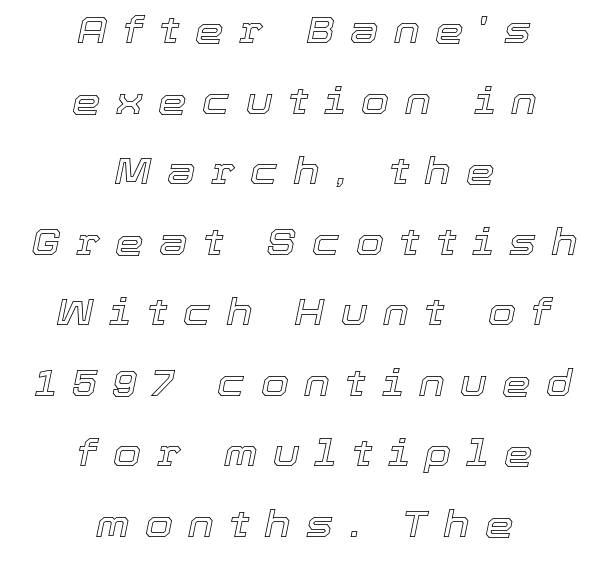
The image shows 36 px text type, italic (leaning right); set centered, loose line spacing (1.96x), unusually wide letter spacing (+0.43 em), not underlined; a medium x-height.
